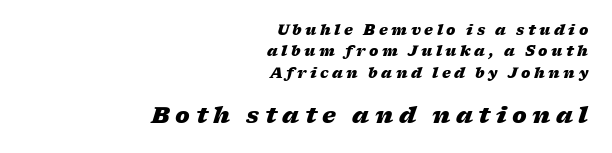
Q: Is the text bold? A: Yes.
Q: Is the text italic (slanted)? A: Yes, it leans right by about 17 degrees.
Q: Is the text underlined? A: No.
Q: How is the paragraph aligned? A: Right-aligned.
Q: Is the spacing between letters normal or unusually wide? A: Unusually wide.
Q: Is the spacing between lines tight, normal or loose? A: Normal.
Q: Which block of text is set in a larger size, the first (top) or the second (bottom)? A: The second (bottom) one.
